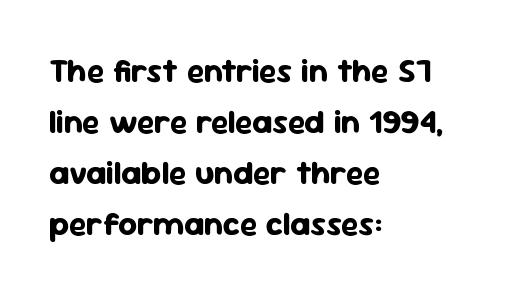
The image shows 33 px bold sans-serif type, upright; set left-aligned, normal line spacing (1.55x), normal letter spacing, not underlined; low stroke contrast and a medium x-height.
